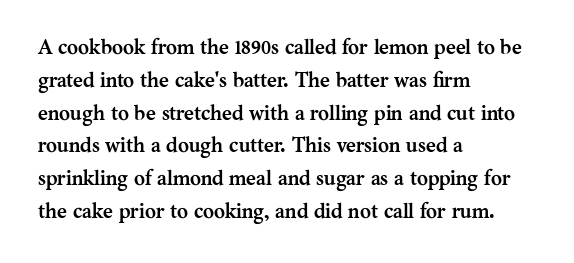
The image shows 21 px bold type, upright; set left-aligned, normal line spacing (1.56x), normal letter spacing, not underlined.
